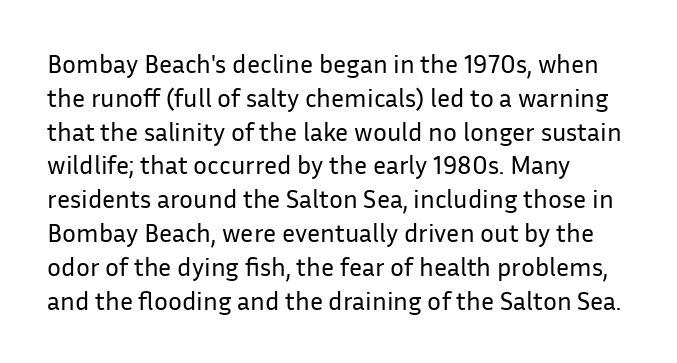
{"italic": "no", "bold": "no", "underline": "no", "align": "left", "line_spacing": "normal", "line_spacing_ratio": 1.3, "letter_spacing": "normal", "letter_spacing_em": 0.0, "glyph_px": 26}
